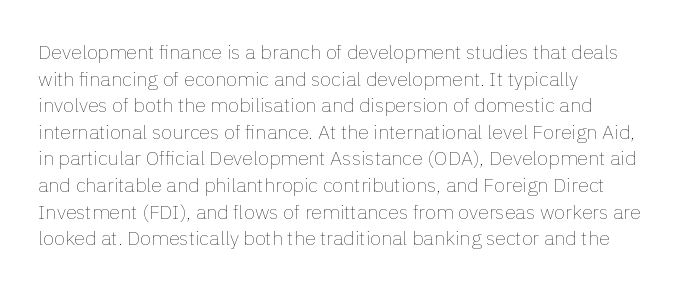
{"italic": "no", "bold": "no", "underline": "no", "align": "left", "line_spacing": "normal", "line_spacing_ratio": 1.33, "letter_spacing": "normal", "letter_spacing_em": 0.0, "glyph_px": 20}
